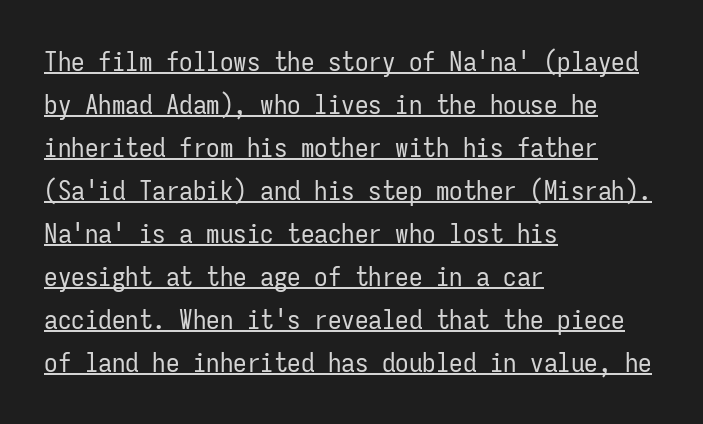
Q: Is the text bold? A: No.
Q: Is the text italic (slanted)? A: No, it is upright.
Q: Is the text underlined? A: Yes.
Q: How is the paragraph aligned? A: Left-aligned.
Q: Is the spacing between letters normal or unusually wide? A: Normal.
Q: Is the spacing between lines tight, normal or loose? A: Normal.
